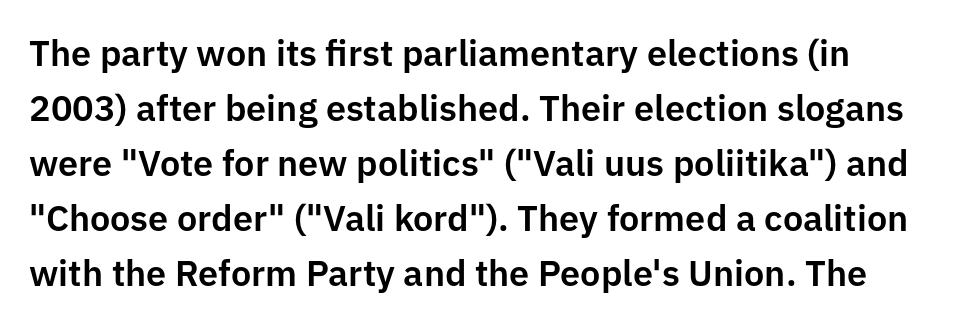
No italicization has been applied; the sample stays upright. Quick note: interline space is typical. These lines are rendered in a variable-pitch font. Classification — sans serif. What stands out about the letter spacing? Nothing — it is the standard amount.
